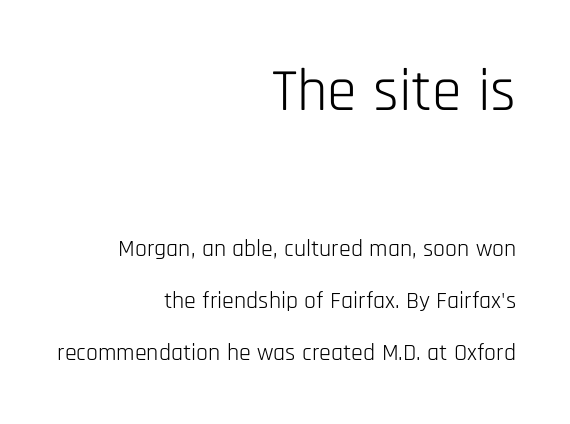
Q: Is the text bold? A: No.
Q: Is the text italic (slanted)? A: No, it is upright.
Q: Is the typeface a serif or a sans-serif typeface? A: Sans-serif.
Q: Is the text underlined? A: No.
Q: How is the paragraph aligned? A: Right-aligned.
Q: Is the spacing between letters normal or unusually wide? A: Normal.
Q: Is the spacing between lines tight, normal or loose? A: Loose.
Q: Which block of text is set in a larger size, the first (top) or the second (bottom)? A: The first (top) one.
Q: Width (condensed, normal, or wide)? A: Condensed.
Q: Stroke contrast? A: Low.
Q: x-height? A: Large.
Q: Monospaced? A: No.
